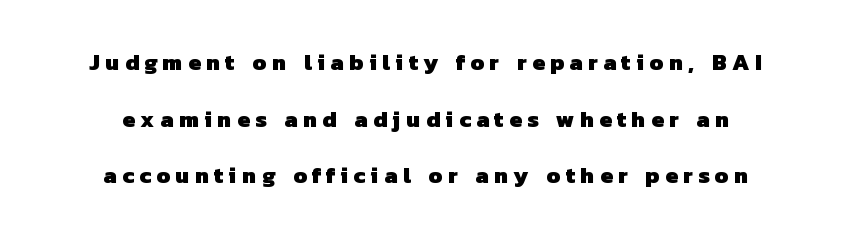
{"bold": "yes", "underline": "no", "align": "center", "line_spacing": "loose", "line_spacing_ratio": 2.46, "letter_spacing": "wide", "letter_spacing_em": 0.23, "glyph_px": 23}
